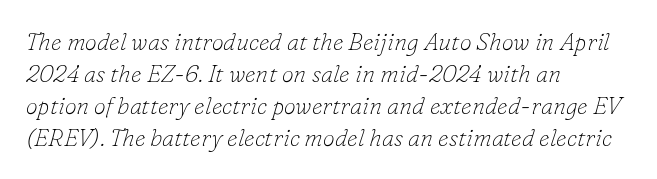
The image shows 24 px text type, italic (leaning right); set left-aligned, normal line spacing (1.33x), normal letter spacing, not underlined.
